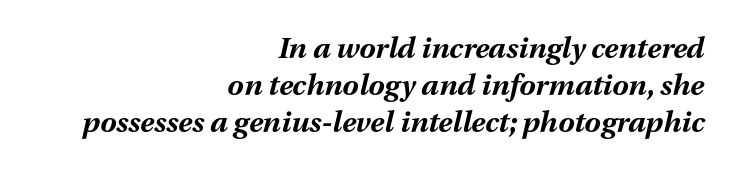
{"italic": "yes", "lean": "right", "slant_degrees": 13, "bold": "yes", "weight": "bold", "width": "normal", "stroke_contrast": "medium", "x_height": "medium", "monospaced": "no", "underline": "no", "align": "right", "line_spacing": "normal", "line_spacing_ratio": 1.28, "letter_spacing": "normal", "letter_spacing_em": 0.0, "glyph_px": 29}
